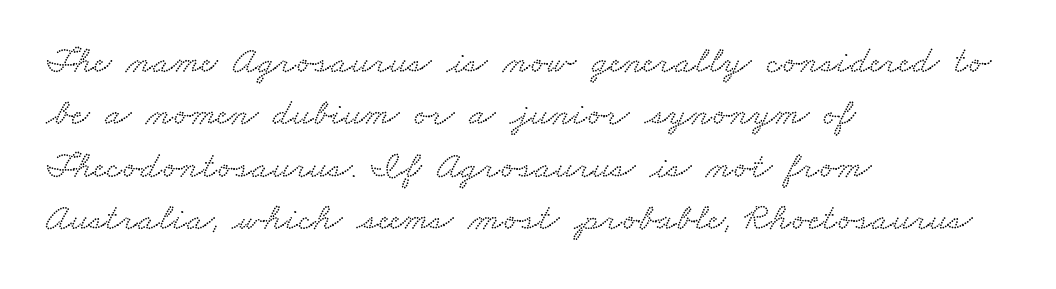
The image shows 38 px wide serif type; set left-aligned, normal line spacing (1.38x), normal letter spacing, not underlined; low stroke contrast and a small x-height.
